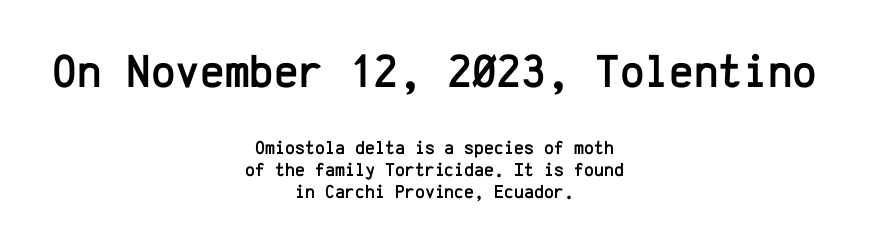
The image shows 47 px sans-serif type, upright, monospaced; set centered, line spacing 1.16x, normal letter spacing, not underlined; the first (top) block is 2.47x larger; low stroke contrast and a medium x-height.
